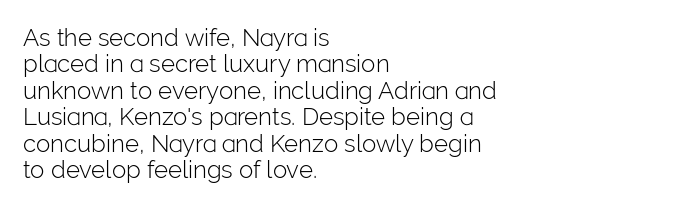
Counters stay open thanks to moderate or lighter strokes. Honestly, there is no underline to notice here at all. Tracking value appears to be zero — textbook default spacing. When letters stand straight like this, we call the style roman or upright.
